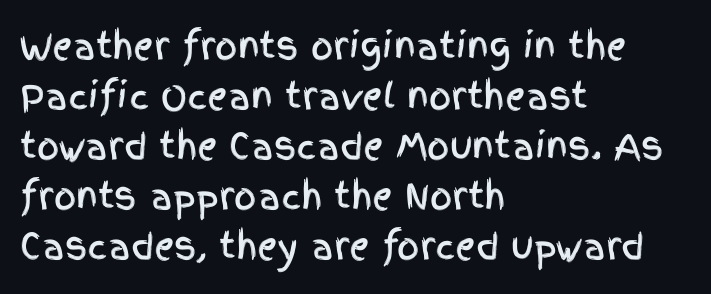
{"serif": "no", "italic": "no", "width": "condensed", "x_height": "large", "monospaced": "no", "underline": "no", "align": "left", "line_spacing": "normal", "line_spacing_ratio": 1.43, "letter_spacing": "normal", "letter_spacing_em": 0.0, "glyph_px": 35}
